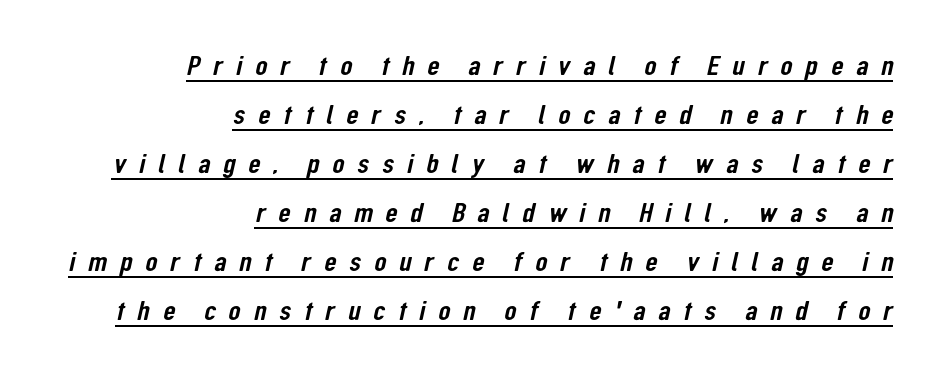
{"serif": "no", "width": "condensed", "stroke_contrast": "low", "x_height": "medium", "monospaced": "no", "underline": "yes", "align": "right", "line_spacing_ratio": 1.75, "letter_spacing": "wide", "letter_spacing_em": 0.46, "glyph_px": 28}
